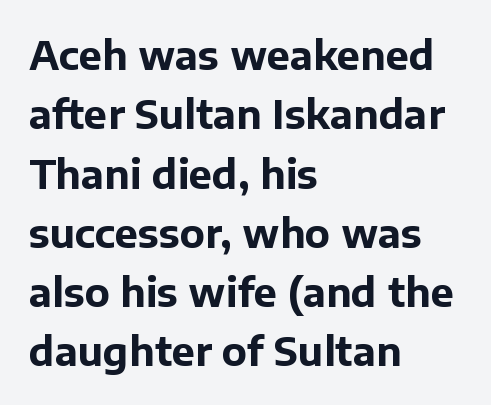
The image shows 39 px bold sans-serif type, upright; set left-aligned, normal line spacing (1.52x), normal letter spacing, not underlined; low stroke contrast and a medium x-height.
